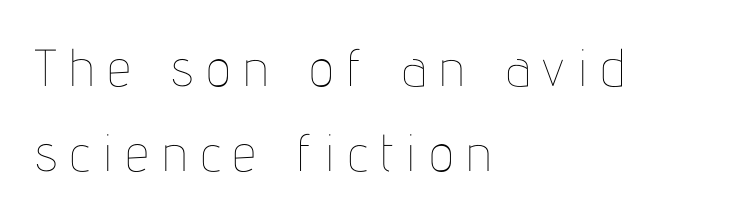
The image shows 52 px thin, condensed type, upright; set left-aligned, normal line spacing (1.63x), unusually wide letter spacing (+0.25 em), not underlined; low stroke contrast and a medium x-height.
